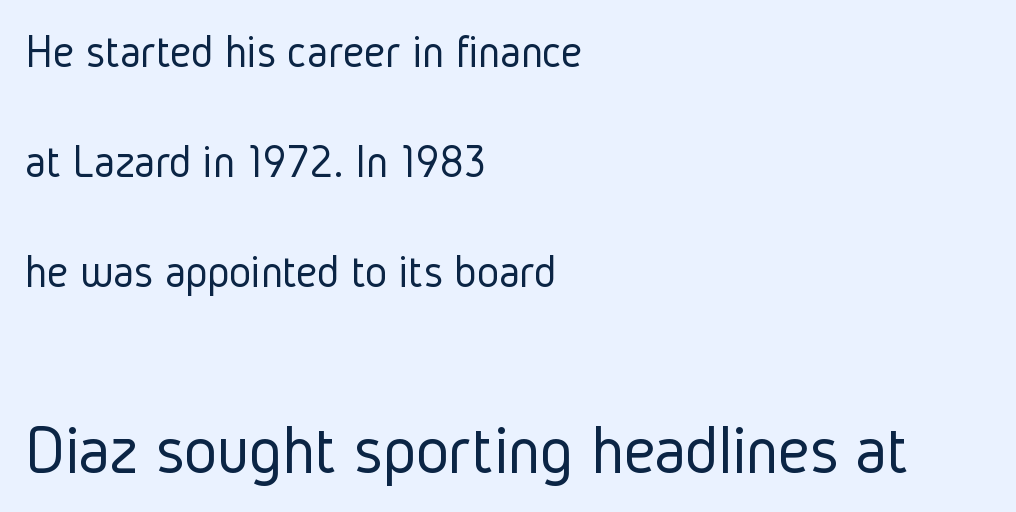
The image shows 70 px light, condensed sans-serif type, upright; set left-aligned, loose line spacing (2.34x), normal letter spacing, not underlined; the second (bottom) block is 1.49x larger; low stroke contrast and a medium x-height.
